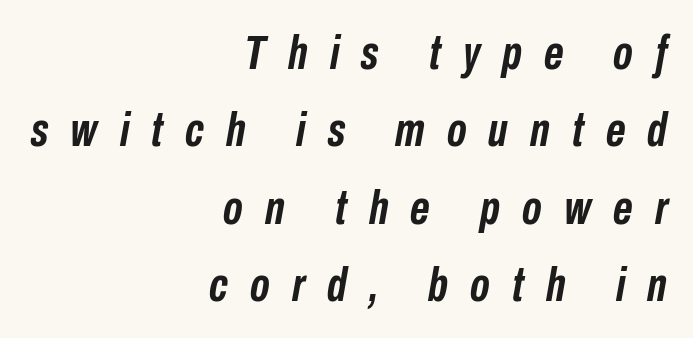
Q: Is the text bold? A: Yes.
Q: Is the text italic (slanted)? A: Yes, it leans right by about 10 degrees.
Q: Is the text underlined? A: No.
Q: How is the paragraph aligned? A: Right-aligned.
Q: Is the spacing between letters normal or unusually wide? A: Unusually wide.
Q: Is the spacing between lines tight, normal or loose? A: Normal.
Q: Width (condensed, normal, or wide)? A: Condensed.
Q: Stroke contrast? A: Low.
Q: x-height? A: Medium.
Q: Monospaced? A: No.
